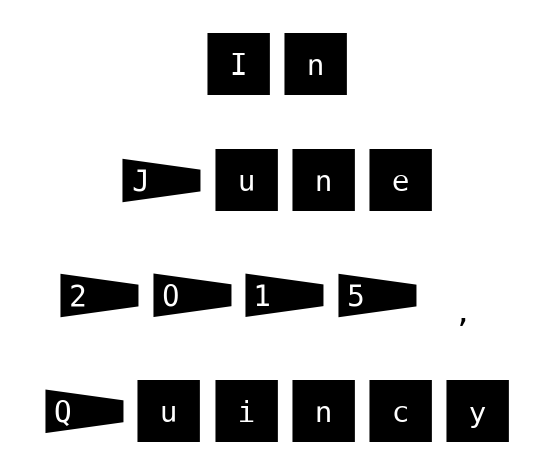
To sum up the face: it is a sans, with no serifs. The string is rendered with underlining switched off. The whitespace from short lines is split evenly between both sides. Summary of vertical rhythm: regular, with standard interline spacing.
